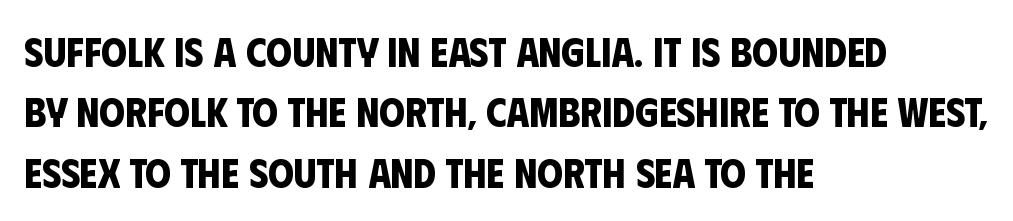
Chunky letters — that's bold for sure. Reading down the block, your eye returns to a fixed left position each line. Spacing verdict: proportional, widths tailored to each character. Beneath every word, the page is bare. A normal amount of white space separates one row of letters from the next.
